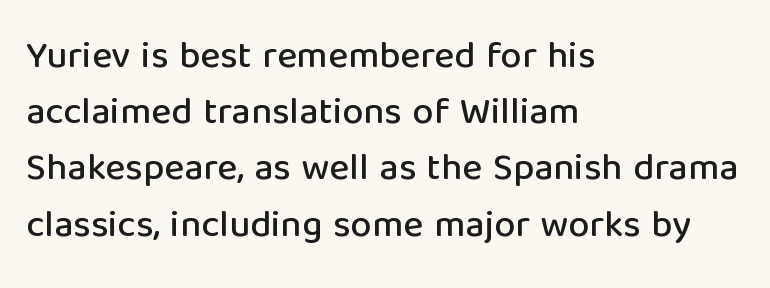
The image shows 38 px sans-serif type, upright; set left-aligned, normal line spacing (1.48x), normal letter spacing, not underlined; low stroke contrast and a medium x-height.
